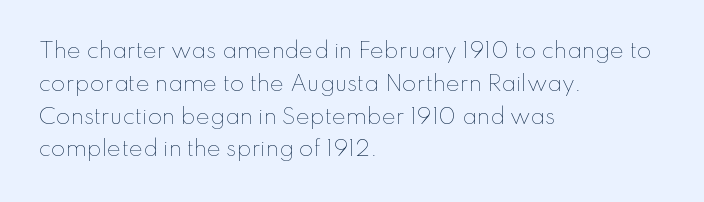
Q: Is the text bold? A: No.
Q: Is the text italic (slanted)? A: No, it is upright.
Q: Is the text underlined? A: No.
Q: How is the paragraph aligned? A: Left-aligned.
Q: Is the spacing between letters normal or unusually wide? A: Normal.
Q: Is the spacing between lines tight, normal or loose? A: Normal.
